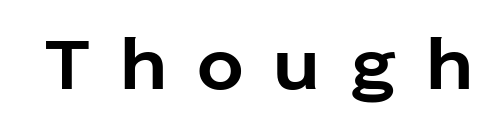
The image shows 78 px bold sans-serif type, upright, monospaced; set unusually wide letter spacing (+0.38 em), not underlined; low stroke contrast and a medium x-height.
